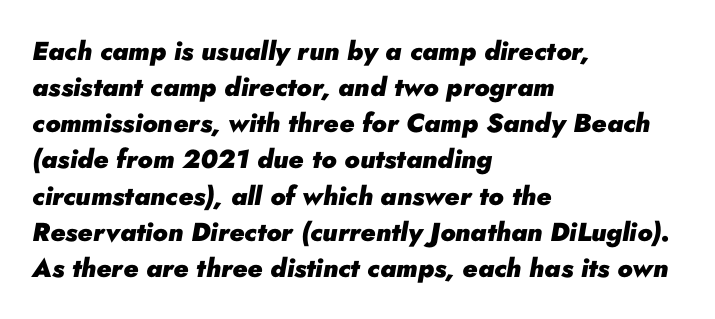
This rendering features lettering with no underline. Line spacing here is normal. Words appear dense and cohesive because spacing is normal. The sample has been set heavy, in full bold. The passage shown leans; its letterforms are oblique.
